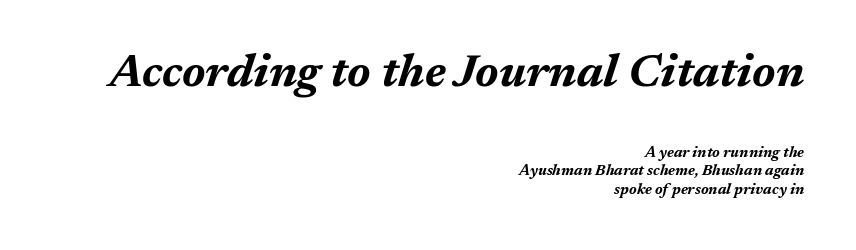
Character widths vary here, with narrow letters taking less room than wide ones. If you squint, the top block still reads clearly — it's the larger of the two. Beneath every word, the page is bare. Summary of weight: heavy, a full bold. What stands out about the letter spacing? Nothing — it is the standard amount. Typeset ragged left — the right edge is the straight one.
